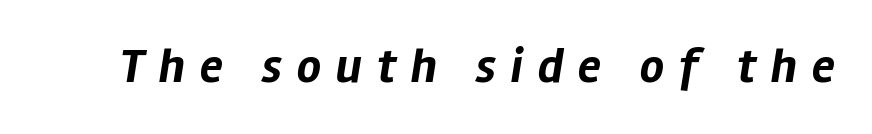
Q: Is the text bold? A: Yes.
Q: Is the text italic (slanted)? A: Yes, it leans right by about 12 degrees.
Q: Is the text underlined? A: No.
Q: Is the spacing between letters normal or unusually wide? A: Unusually wide.
Q: Width (condensed, normal, or wide)? A: Normal.
Q: Stroke contrast? A: Low.
Q: x-height? A: Medium.
Q: Monospaced? A: No.
